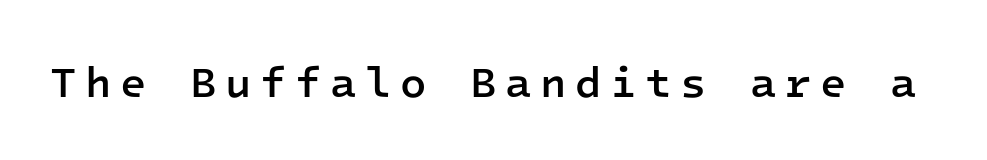
{"serif": "no", "italic": "no", "bold": "semi", "weight": "semibold", "width": "normal", "stroke_contrast": "low", "x_height": "medium", "monospaced": "yes", "underline": "no", "letter_spacing": "wide", "letter_spacing_em": 0.2, "glyph_px": 43}
